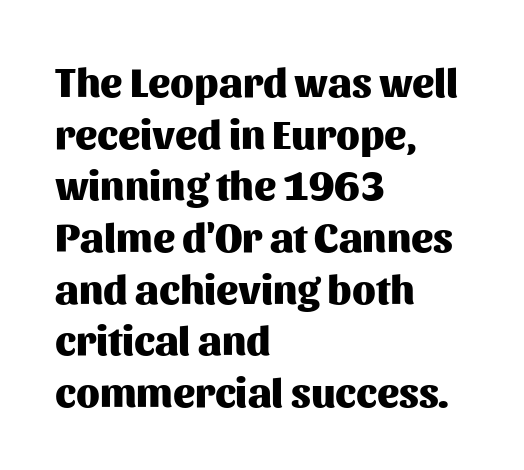
The image shows 41 px heavy sans-serif type, upright; set left-aligned, normal line spacing (1.26x), normal letter spacing, not underlined; medium stroke contrast and a medium x-height.
